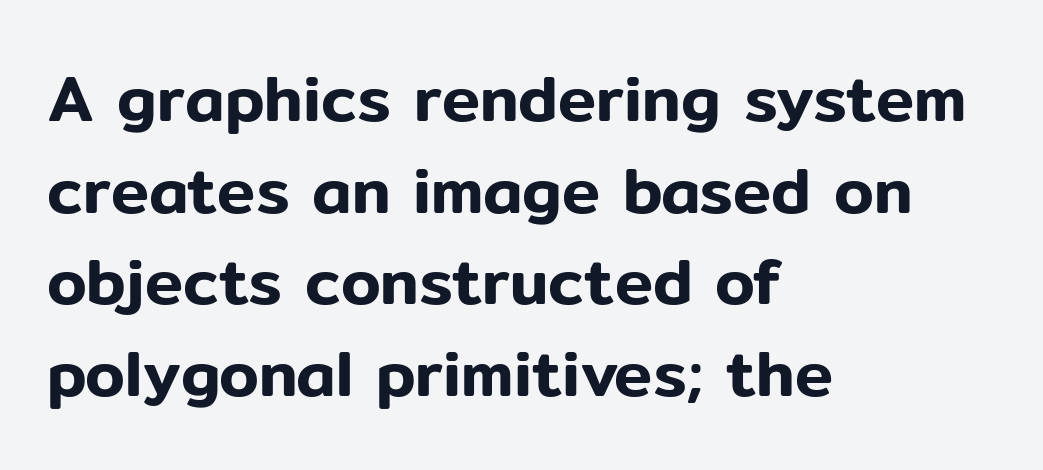
The image shows 64 px sans-serif type, upright; set left-aligned, normal line spacing (1.43x), normal letter spacing, not underlined; low stroke contrast and a medium x-height.
